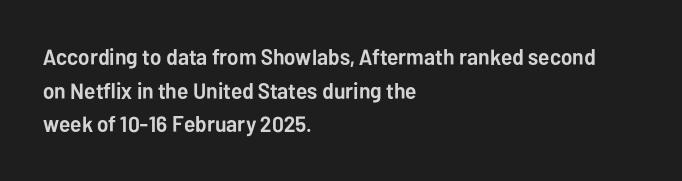
Q: Is the text bold? A: Yes.
Q: Is the text italic (slanted)? A: No, it is upright.
Q: Is the text underlined? A: No.
Q: How is the paragraph aligned? A: Left-aligned.
Q: Is the spacing between letters normal or unusually wide? A: Normal.
Q: Is the spacing between lines tight, normal or loose? A: Normal.
